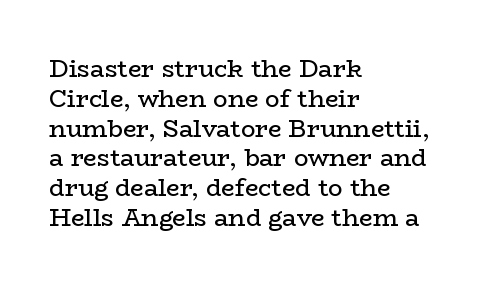
The image shows 24 px text type, upright; set left-aligned, line spacing 1.24x, normal letter spacing, not underlined.
